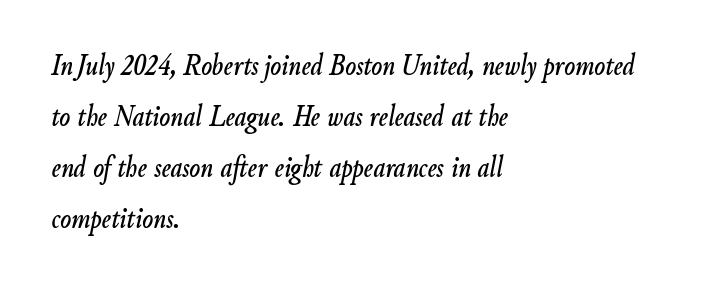
The image shows 32 px condensed type, italic (leaning right); set left-aligned, normal line spacing (1.59x), normal letter spacing, not underlined; low stroke contrast and a small x-height.
